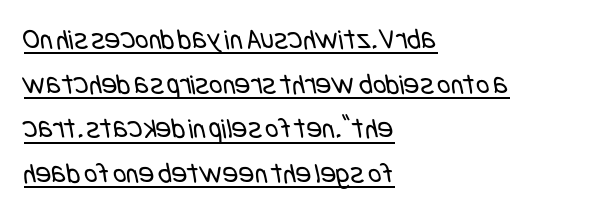
The typesetter chose a ragged-right arrangement here. The rendering uses the underline text-decoration. You could call the tracking neutral — neither tight nor loose. Normally led — the rows are evenly, conventionally spaced. The weight tops out at a normal text grade.
